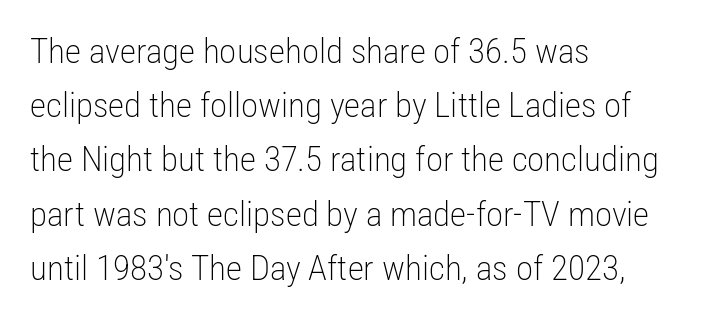
Q: Is the text bold? A: No.
Q: Is the text italic (slanted)? A: No, it is upright.
Q: Is the typeface a serif or a sans-serif typeface? A: Sans-serif.
Q: Is the text underlined? A: No.
Q: How is the paragraph aligned? A: Left-aligned.
Q: Is the spacing between letters normal or unusually wide? A: Normal.
Q: Is the spacing between lines tight, normal or loose? A: Normal.
Q: Width (condensed, normal, or wide)? A: Condensed.
Q: Stroke contrast? A: Low.
Q: x-height? A: Medium.
Q: Monospaced? A: No.
